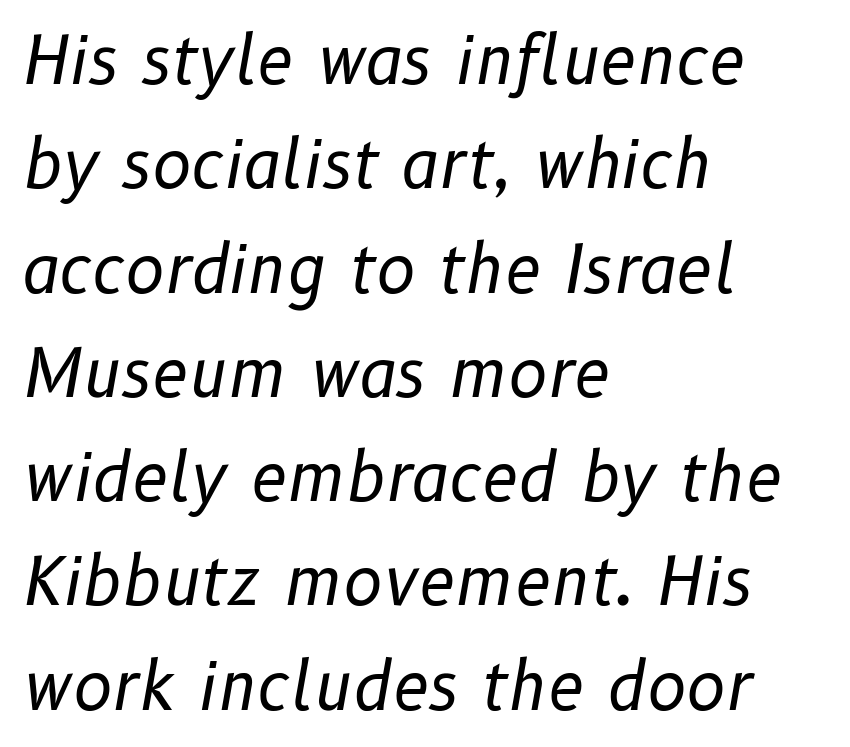
Successive baselines arrive at the customary interval. Quick note: underline off. These lines were composed using italics. Characters follow at the spacing the type designer built in.
